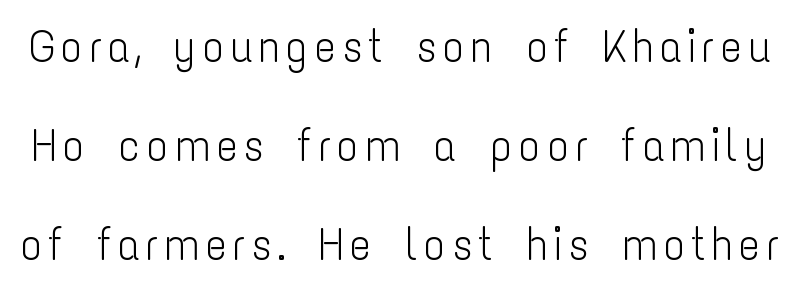
{"serif": "no", "italic": "no", "bold": "no", "weight": "light", "width": "condensed", "stroke_contrast": "low", "x_height": "medium", "monospaced": "no", "underline": "no", "line_spacing": "loose", "line_spacing_ratio": 2.15, "glyph_px": 46}
